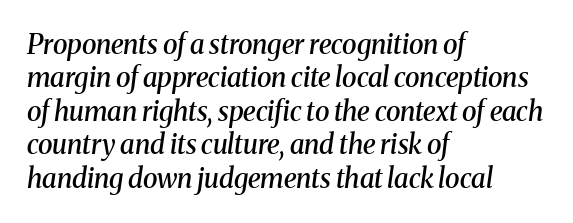
Q: Is the text bold? A: Semi-bold.
Q: Is the text italic (slanted)? A: Yes, it leans right by about 8 degrees.
Q: Is the text underlined? A: No.
Q: How is the paragraph aligned? A: Left-aligned.
Q: Is the spacing between letters normal or unusually wide? A: Normal.
